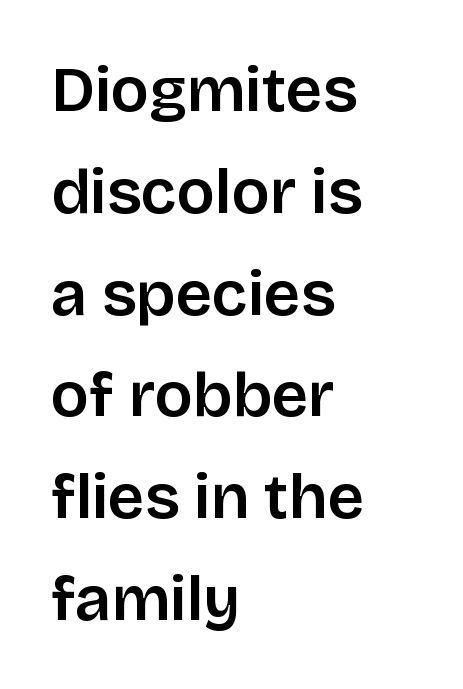
Q: Is the text bold? A: Semi-bold.
Q: Is the text italic (slanted)? A: No, it is upright.
Q: Is the typeface a serif or a sans-serif typeface? A: Sans-serif.
Q: Is the text underlined? A: No.
Q: How is the paragraph aligned? A: Left-aligned.
Q: Is the spacing between letters normal or unusually wide? A: Normal.
Q: Is the spacing between lines tight, normal or loose? A: Normal.
Q: Width (condensed, normal, or wide)? A: Normal.
Q: Stroke contrast? A: Low.
Q: x-height? A: Large.
Q: Monospaced? A: No.
